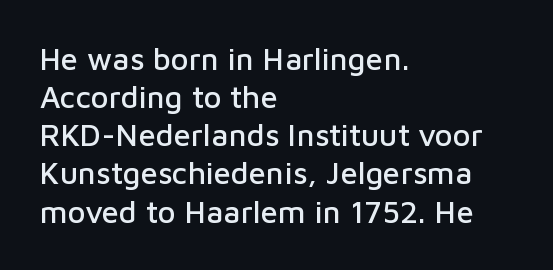
Q: Is the text italic (slanted)? A: No, it is upright.
Q: Is the typeface a serif or a sans-serif typeface? A: Sans-serif.
Q: Is the text underlined? A: No.
Q: How is the paragraph aligned? A: Left-aligned.
Q: Is the spacing between letters normal or unusually wide? A: Normal.
Q: Width (condensed, normal, or wide)? A: Normal.
Q: Stroke contrast? A: Low.
Q: x-height? A: Medium.
Q: Monospaced? A: No.
